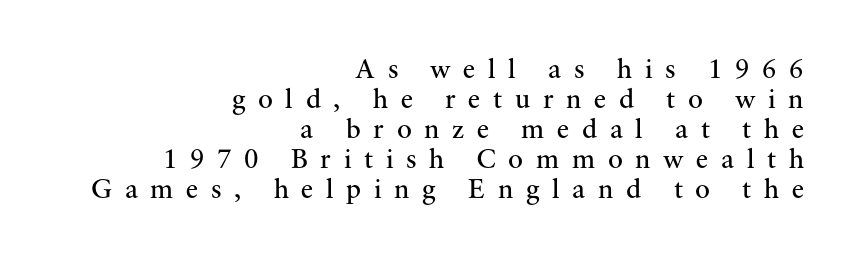
Q: Is the text bold? A: No.
Q: Is the text italic (slanted)? A: No, it is upright.
Q: Is the typeface a serif or a sans-serif typeface? A: Serif.
Q: Is the text underlined? A: No.
Q: How is the paragraph aligned? A: Right-aligned.
Q: Is the spacing between letters normal or unusually wide? A: Unusually wide.
Q: Is the spacing between lines tight, normal or loose? A: Tight.
Q: Width (condensed, normal, or wide)? A: Normal.
Q: Stroke contrast? A: Medium.
Q: x-height? A: Small.
Q: Monospaced? A: No.
